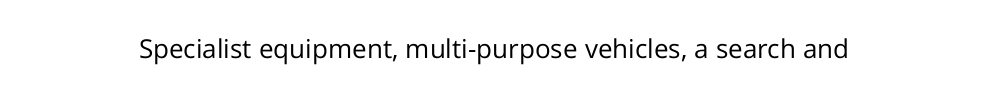
The image shows 26 px text type, upright; set normal letter spacing, not underlined.
